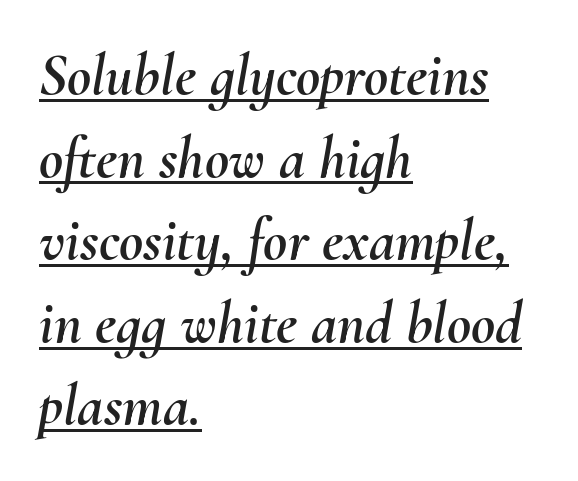
Short and long lines alike share a common starting point at left. How are the letters spaced? Ordinarily, with no added tracking. Vertically, the passage feels balanced, rows spaced as you'd expect. Spacing verdict: proportional, widths tailored to each character. The rendered words wear a rule along their underside. The passage shown leans; its letterforms are oblique.
